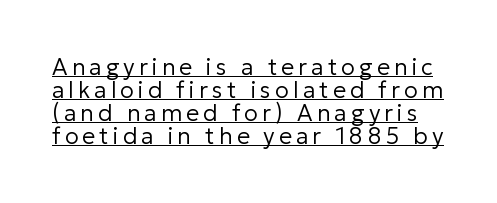
If you measured baseline to baseline, you'd find a short distance. Every character sits straight up, as roman type does. A rule runs beneath these lines of type. Unbolded letterforms with no extra heft.
